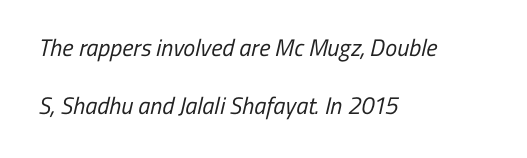
{"bold": "no", "underline": "no", "align": "left", "line_spacing": "loose", "line_spacing_ratio": 2.4, "letter_spacing": "normal", "letter_spacing_em": 0.0, "glyph_px": 24}
